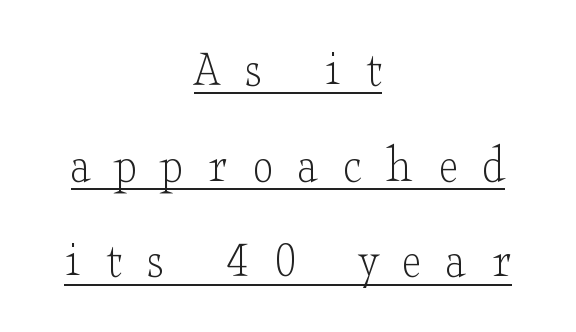
Q: Is the text bold? A: No.
Q: Is the text italic (slanted)? A: No, it is upright.
Q: Is the typeface a serif or a sans-serif typeface? A: Serif.
Q: Is the text underlined? A: Yes.
Q: How is the paragraph aligned? A: Centered.
Q: Is the spacing between letters normal or unusually wide? A: Unusually wide.
Q: Width (condensed, normal, or wide)? A: Wide.
Q: Stroke contrast? A: Low.
Q: x-height? A: Small.
Q: Monospaced? A: No.
